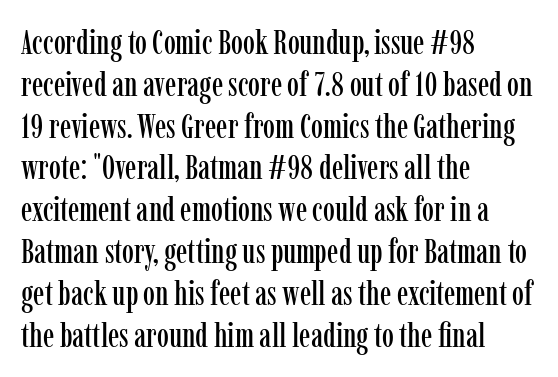
Looks like regular typesetting: each glyph gets only the width it needs. The letters carry serifs — small finishing strokes at the ends of their stems. This is roman type, the default non-slanted kind. A bare baseline throughout the passage. One-word summary of the alignment: left.
